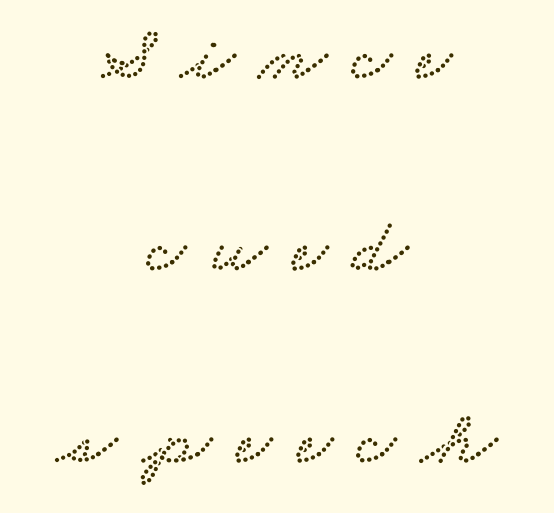
Q: Is the typeface a serif or a sans-serif typeface? A: Serif.
Q: Is the text underlined? A: No.
Q: How is the paragraph aligned? A: Centered.
Q: Is the spacing between letters normal or unusually wide? A: Unusually wide.
Q: Is the spacing between lines tight, normal or loose? A: Loose.
Q: Width (condensed, normal, or wide)? A: Wide.
Q: Stroke contrast? A: Low.
Q: x-height? A: Small.
Q: Monospaced? A: No.
